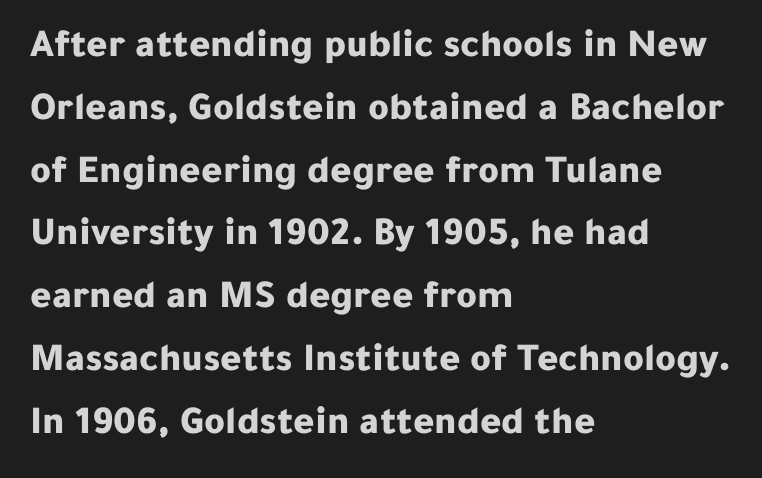
Reading down the block, your eye returns to a fixed left position each line. The glyphs have the mass of a bold cut. The rendering uses a moderate line-height, typical for paragraphs. It's the straight-up-and-down kind of type. Regarding serifs, this sample does without them. Tracking here is standard; glyphs follow each other at the usual distance.
